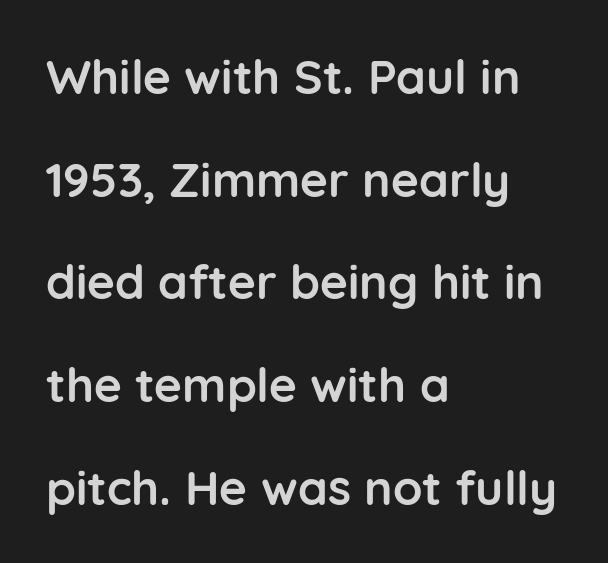
The image shows 48 px semibold sans-serif type, upright; set left-aligned, loose line spacing (2.14x), normal letter spacing, not underlined; low stroke contrast and a medium x-height.
